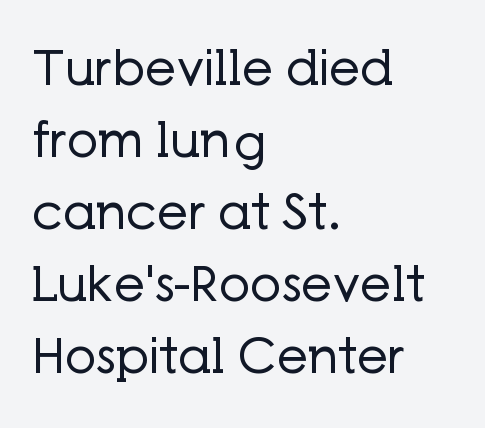
{"serif": "no", "italic": "no", "bold": "no", "weight": "regular", "width": "normal", "stroke_contrast": "low", "x_height": "medium", "monospaced": "no", "underline": "no", "align": "left", "line_spacing": "normal", "line_spacing_ratio": 1.47, "letter_spacing": "normal", "letter_spacing_em": 0.0, "glyph_px": 49}
